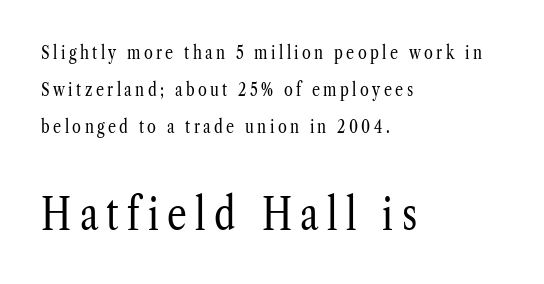
Visually, the bottom section dominates because its glyphs are scaled up. Regarding leading, the lines here are spaced well apart. The paragraph shown leans on its left margin. The passage shown is not underscored anywhere.
